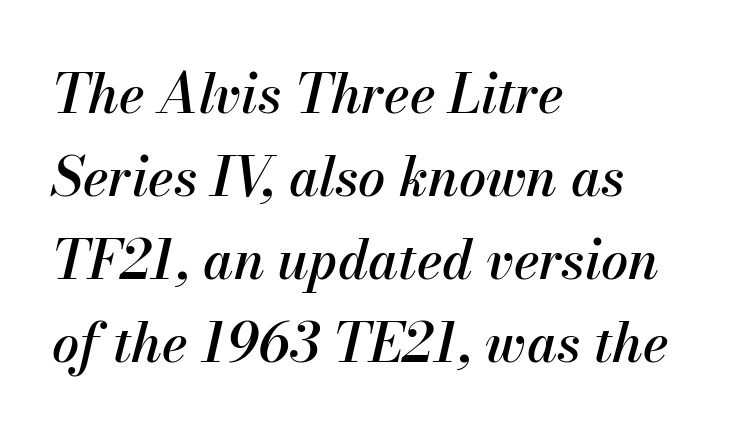
Is the type slanted? Yes — the strokes lean at a clear angle. Lines of text with bare space underneath. The leading is moderate, giving the passage an even texture. Character widths vary here, with narrow letters taking less room than wide ones. Compared with typical body copy, the letter spacing here is the same.
